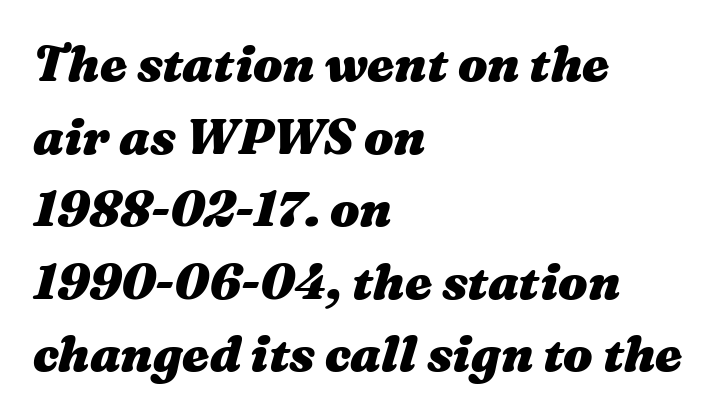
{"italic": "yes", "lean": "right", "slant_degrees": 16, "bold": "yes", "weight": "heavy", "width": "wide", "stroke_contrast": "medium", "x_height": "medium", "monospaced": "no", "underline": "no", "align": "left", "line_spacing": "normal", "line_spacing_ratio": 1.48, "letter_spacing": "normal", "letter_spacing_em": 0.0, "glyph_px": 49}
